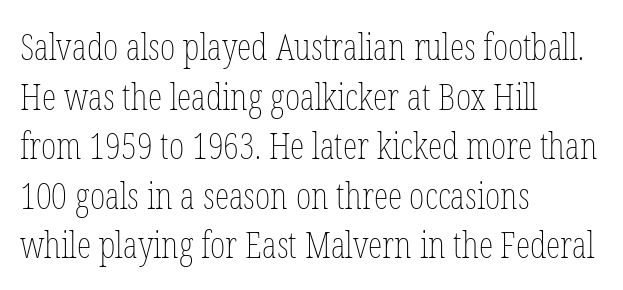
The image shows 37 px thin, condensed type, upright; set left-aligned, normal line spacing (1.34x), normal letter spacing, not underlined; low stroke contrast and a medium x-height.
